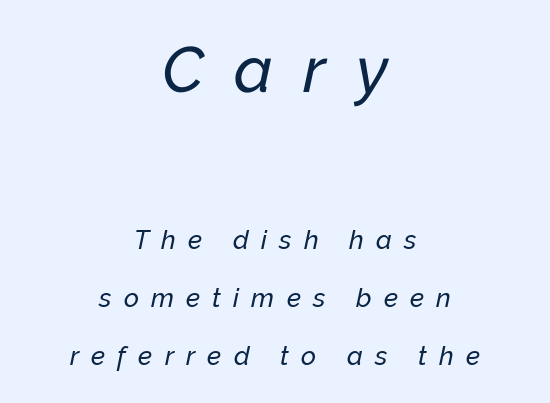
{"italic": "yes", "lean": "right", "slant_degrees": 12, "width": "normal", "stroke_contrast": "low", "x_height": "medium", "monospaced": "no", "underline": "no", "align": "center", "line_spacing": "loose", "line_spacing_ratio": 2.22, "letter_spacing": "wide", "letter_spacing_em": 0.47, "larger_block": "first", "size_ratio": 2.46, "glyph_px": 64}
